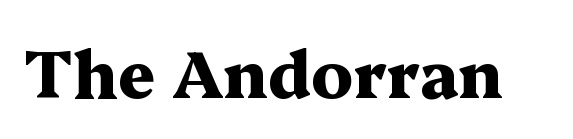
{"serif": "yes", "italic": "no", "bold": "yes", "weight": "heavy", "width": "wide", "stroke_contrast": "medium", "x_height": "medium", "monospaced": "no", "underline": "no", "letter_spacing": "normal", "letter_spacing_em": 0.0, "glyph_px": 65}
